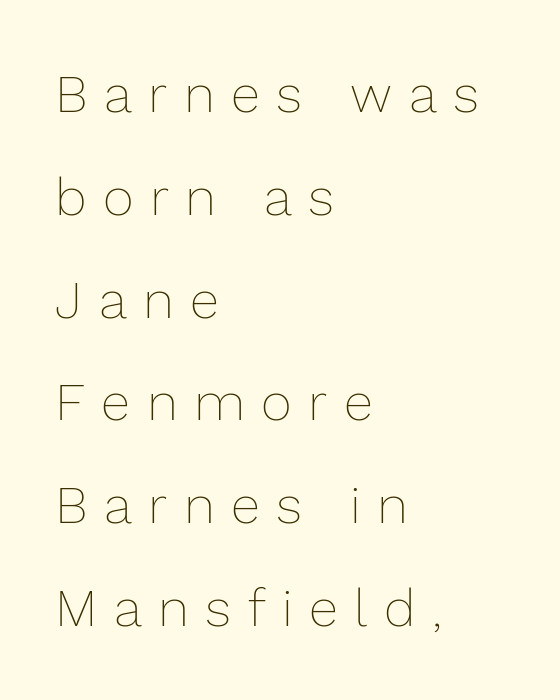
Q: Is the text bold? A: No.
Q: Is the text italic (slanted)? A: No, it is upright.
Q: Is the text underlined? A: No.
Q: How is the paragraph aligned? A: Left-aligned.
Q: Is the spacing between letters normal or unusually wide? A: Unusually wide.
Q: Is the spacing between lines tight, normal or loose? A: Loose.
Q: Width (condensed, normal, or wide)? A: Normal.
Q: Stroke contrast? A: Low.
Q: x-height? A: Medium.
Q: Monospaced? A: No.
